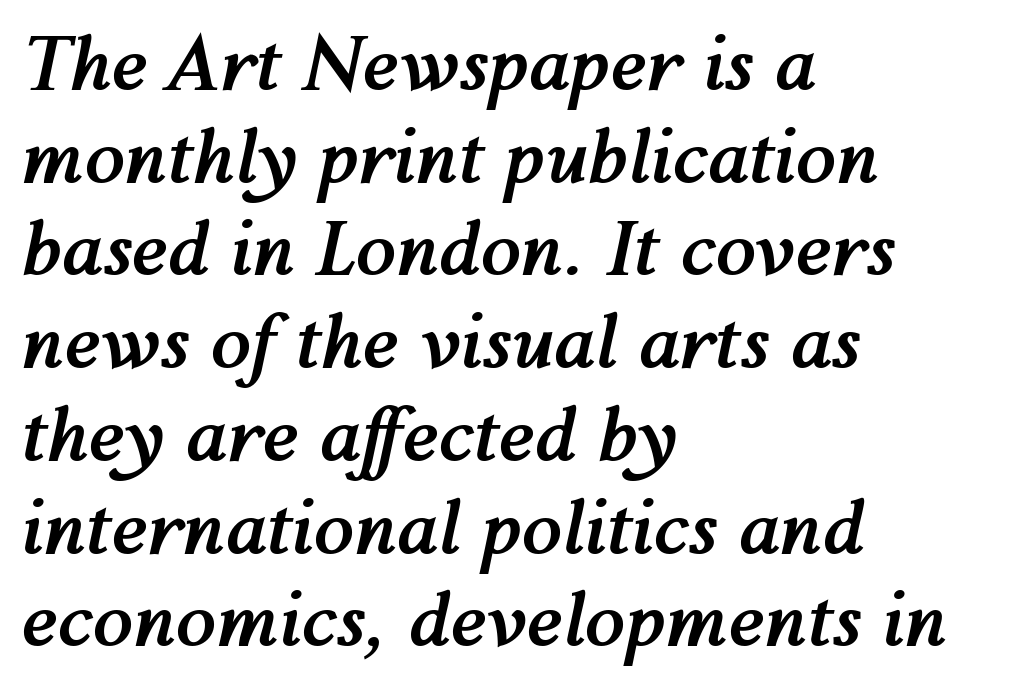
You could not count columns in this text — the font is proportionally spaced. Bare-footed words on every line. Looking at the ascenders, they clearly lean. Weight check: bold — yes, fully.
